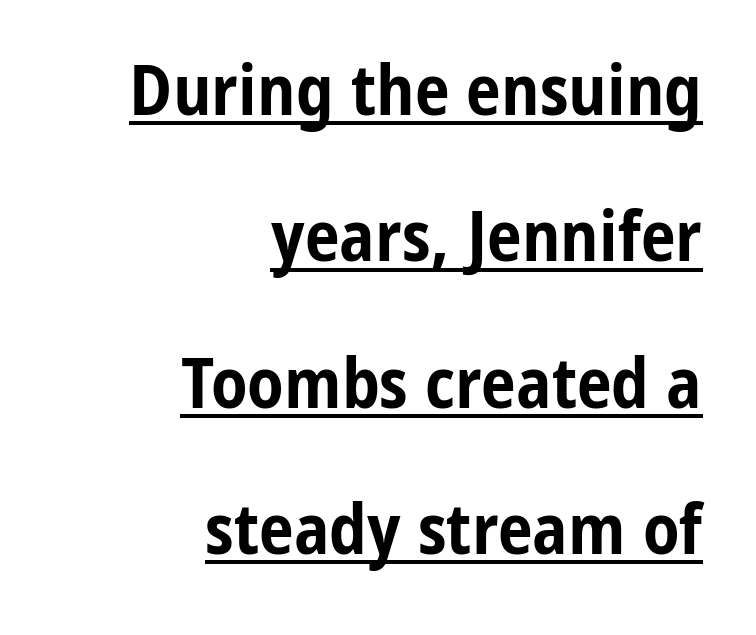
Q: Is the text bold? A: Yes.
Q: Is the text italic (slanted)? A: No, it is upright.
Q: Is the typeface a serif or a sans-serif typeface? A: Sans-serif.
Q: Is the text underlined? A: Yes.
Q: How is the paragraph aligned? A: Right-aligned.
Q: Is the spacing between letters normal or unusually wide? A: Normal.
Q: Is the spacing between lines tight, normal or loose? A: Loose.
Q: Width (condensed, normal, or wide)? A: Condensed.
Q: Stroke contrast? A: Low.
Q: x-height? A: Medium.
Q: Monospaced? A: No.
